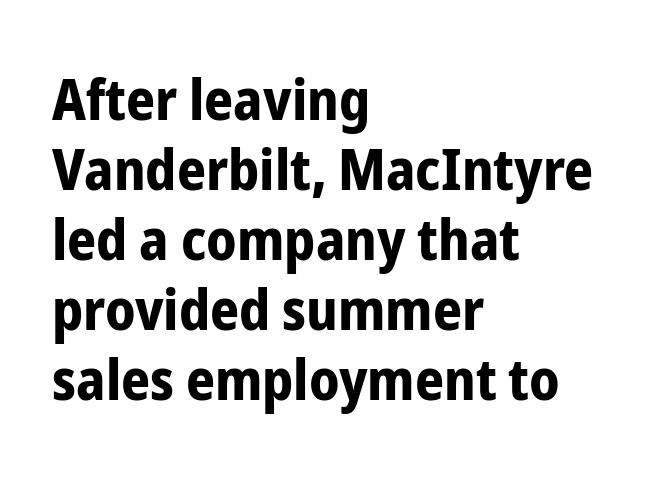
The glyphs have the mass of a bold cut. In terms of posture, this sample is upright. This sample uses plain, unmodified letter spacing. The ragged edge is on the right, which tells us the setting is flush left.
